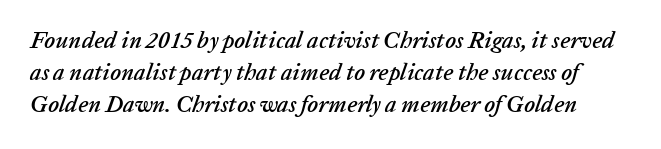
Q: Is the text italic (slanted)? A: Yes, it leans right by about 20 degrees.
Q: Is the text underlined? A: No.
Q: Is the spacing between letters normal or unusually wide? A: Normal.
Q: Is the spacing between lines tight, normal or loose? A: Normal.
